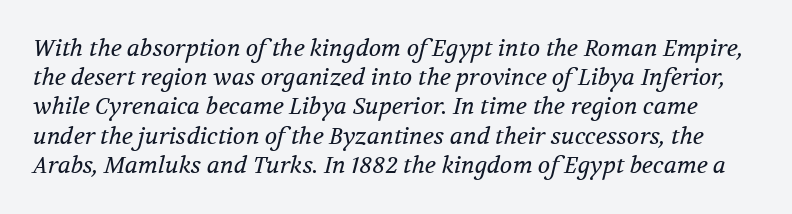
Q: Is the text bold? A: No.
Q: Is the text italic (slanted)? A: Yes, it leans right by about 12 degrees.
Q: Is the text underlined? A: No.
Q: Is the spacing between letters normal or unusually wide? A: Normal.
Q: Is the spacing between lines tight, normal or loose? A: Normal.
